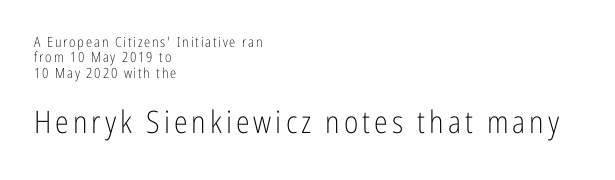
This sample has the flowing, uneven cadence of proportional lettering. Words float on clear page, feet unadorned. Top chunk: small. Bottom chunk: large. No extra ink here — the face is not bold. Leading is clearly below the norm, producing a dense column.
